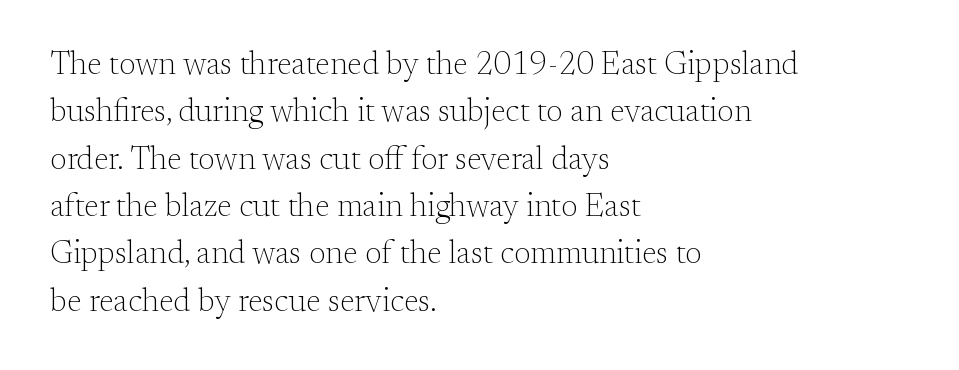
{"serif": "yes", "italic": "no", "bold": "no", "weight": "light", "width": "normal", "stroke_contrast": "medium", "x_height": "small", "monospaced": "no", "underline": "no", "align": "left", "line_spacing": "normal", "line_spacing_ratio": 1.48, "letter_spacing": "normal", "letter_spacing_em": 0.0, "glyph_px": 32}
